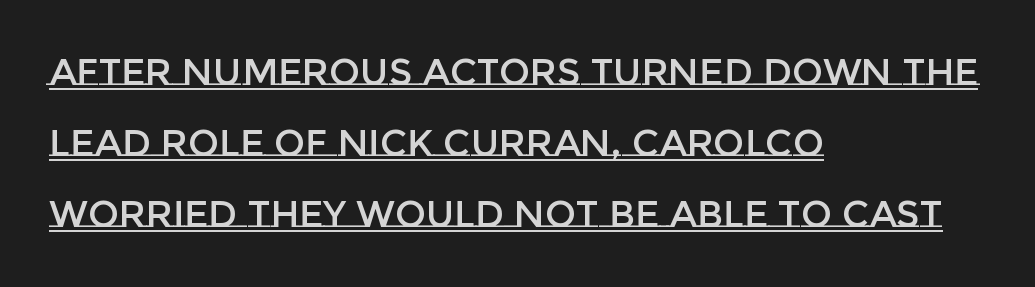
Q: Is the text italic (slanted)? A: No, it is upright.
Q: Is the text underlined? A: Yes.
Q: How is the paragraph aligned? A: Left-aligned.
Q: Is the spacing between letters normal or unusually wide? A: Normal.
Q: Is the spacing between lines tight, normal or loose? A: Loose.
Q: Width (condensed, normal, or wide)? A: Normal.
Q: Stroke contrast? A: Low.
Q: x-height? A: Large.
Q: Monospaced? A: No.
